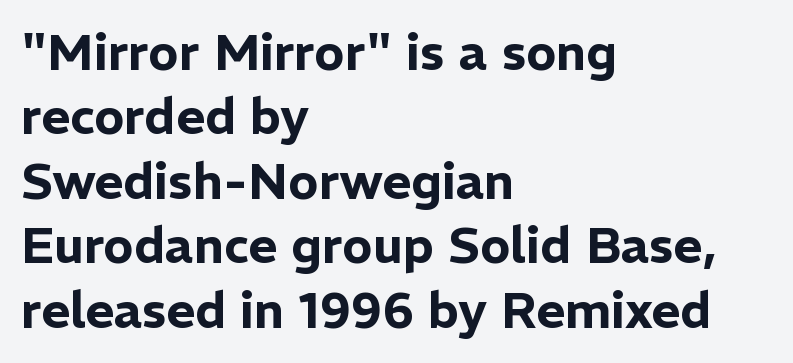
A typesetter would call this zero additional tracking. Serifs: no, the terminals of the letterforms are clean. This sample keeps an unexceptional amount of space between lines. Proportional: the letters do not fall into vertical columns. Bare-footed words on every line. The paragraph shown leans on its left margin.
